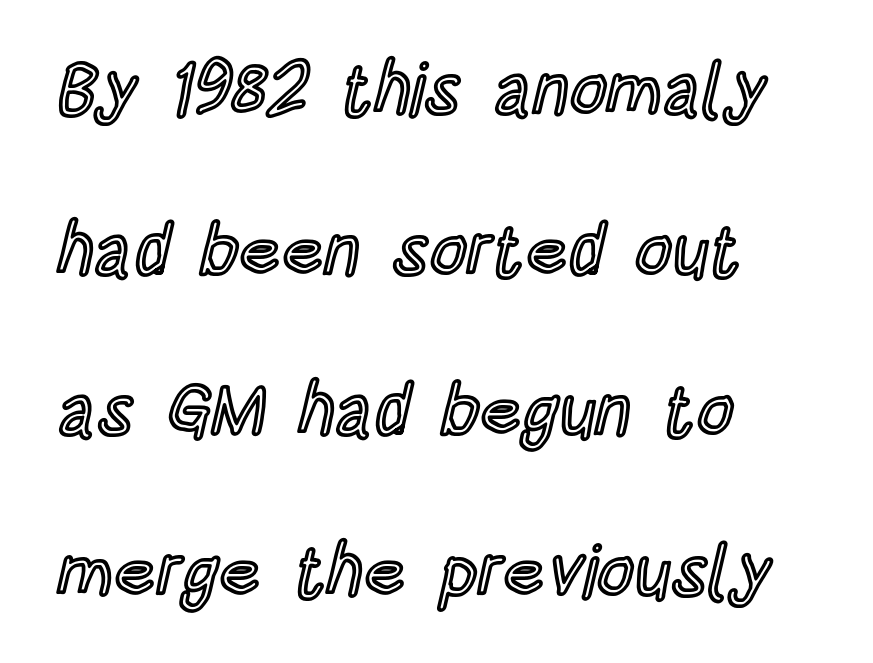
The image shows 72 px condensed type; set left-aligned, loose line spacing (2.23x), normal letter spacing, not underlined; a large x-height.
